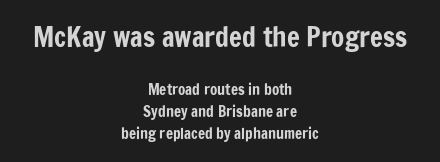
{"italic": "no", "underline": "no", "align": "center", "line_spacing": "normal", "line_spacing_ratio": 1.47, "letter_spacing": "normal", "letter_spacing_em": 0.0, "larger_block": "first", "size_ratio": 1.8, "glyph_px": 27}
